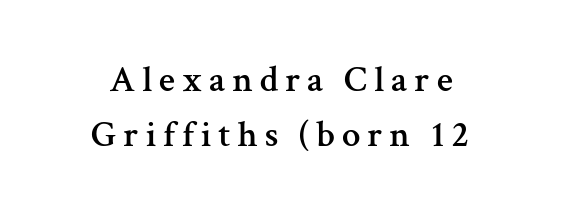
Q: Is the text italic (slanted)? A: No, it is upright.
Q: Is the typeface a serif or a sans-serif typeface? A: Serif.
Q: Is the text underlined? A: No.
Q: How is the paragraph aligned? A: Centered.
Q: Is the spacing between lines tight, normal or loose? A: Normal.
Q: Width (condensed, normal, or wide)? A: Normal.
Q: Stroke contrast? A: Medium.
Q: x-height? A: Medium.
Q: Monospaced? A: No.
